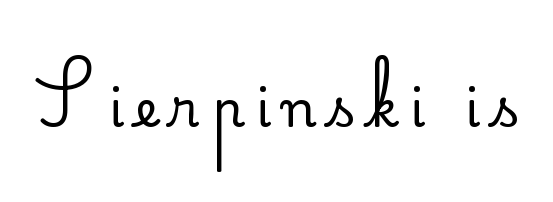
{"serif": "no", "italic": "no", "bold": "no", "weight": "regular", "width": "normal", "stroke_contrast": "low", "x_height": "small", "monospaced": "no", "underline": "no", "letter_spacing": "wide", "letter_spacing_em": 0.25, "glyph_px": 50}
